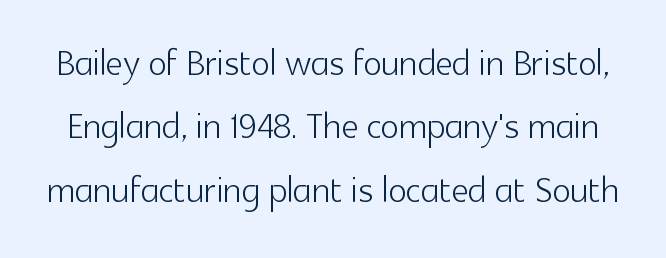
{"serif": "no", "italic": "no", "bold": "no", "weight": "light", "width": "normal", "x_height": "medium", "monospaced": "no", "underline": "no", "line_spacing": "normal", "line_spacing_ratio": 1.32, "letter_spacing": "normal", "letter_spacing_em": 0.0, "glyph_px": 48}
